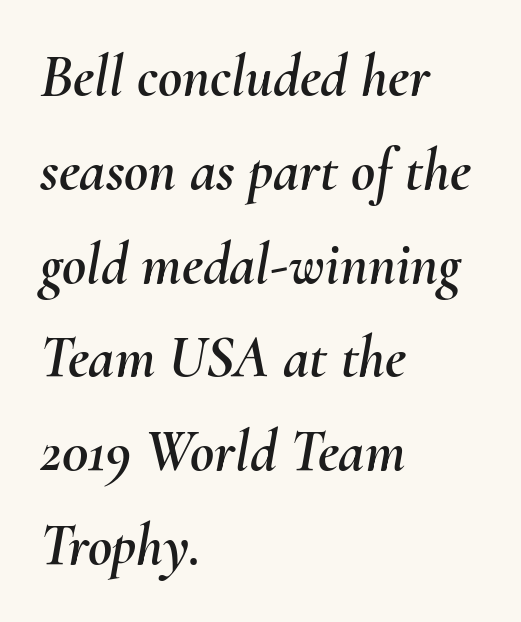
Q: Is the text italic (slanted)? A: Yes, it leans right by about 10 degrees.
Q: Is the text underlined? A: No.
Q: How is the paragraph aligned? A: Left-aligned.
Q: Is the spacing between letters normal or unusually wide? A: Normal.
Q: Is the spacing between lines tight, normal or loose? A: Normal.
Q: Width (condensed, normal, or wide)? A: Normal.
Q: Stroke contrast? A: Medium.
Q: x-height? A: Small.
Q: Monospaced? A: No.
